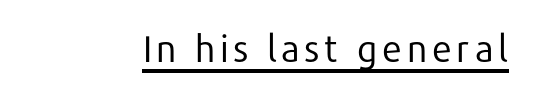
The image shows 37 px regular-weight sans-serif type, upright; set underlined; low stroke contrast and a medium x-height.
